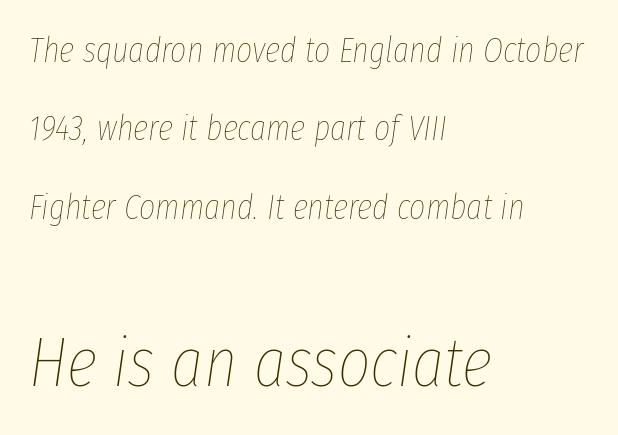
{"italic": "yes", "lean": "right", "slant_degrees": 8, "bold": "no", "weight": "thin", "width": "condensed", "stroke_contrast": "low", "x_height": "medium", "monospaced": "no", "underline": "no", "align": "left", "line_spacing": "loose", "line_spacing_ratio": 2.24, "letter_spacing": "normal", "letter_spacing_em": 0.0, "larger_block": "second", "size_ratio": 2.0, "glyph_px": 70}
